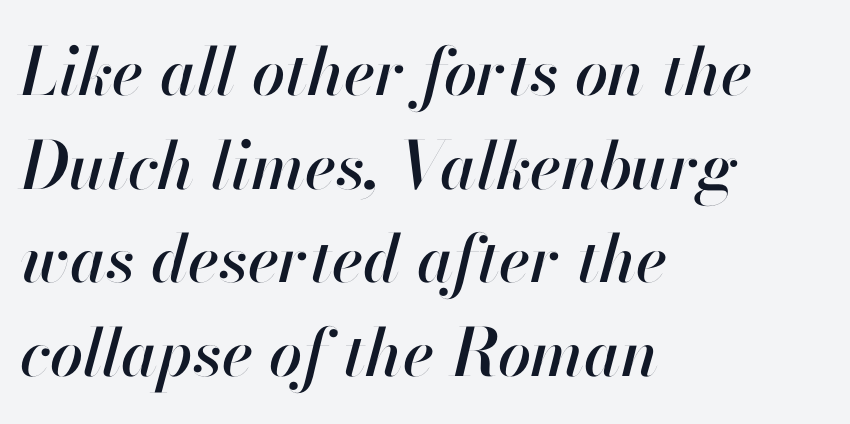
Q: Is the text italic (slanted)? A: Yes, it leans right by about 13 degrees.
Q: Is the text underlined? A: No.
Q: How is the paragraph aligned? A: Left-aligned.
Q: Is the spacing between letters normal or unusually wide? A: Normal.
Q: Is the spacing between lines tight, normal or loose? A: Normal.
Q: Width (condensed, normal, or wide)? A: Normal.
Q: Stroke contrast? A: High.
Q: x-height? A: Small.
Q: Monospaced? A: No.
